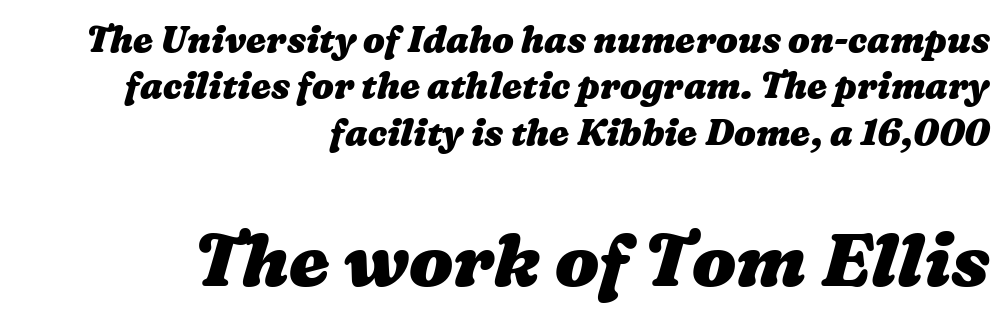
Caption: bold face, heavy strokes. Visually the block forms a straight wall on the right and a jagged coastline on the left. Each word holds together tightly as a unit, with standard inter-letter gaps. Lines of text with bare space underneath. The leading is moderate, giving the passage an even texture.
